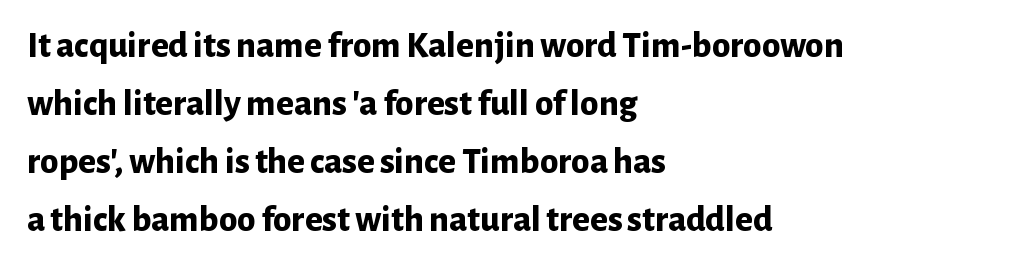
The image shows 37 px bold sans-serif type, upright; set left-aligned, normal line spacing (1.57x), normal letter spacing, not underlined; low stroke contrast and a medium x-height.
